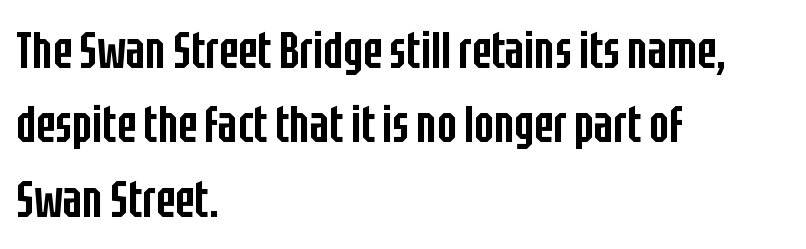
Q: Is the text bold? A: Semi-bold.
Q: Is the text italic (slanted)? A: No, it is upright.
Q: Is the typeface a serif or a sans-serif typeface? A: Sans-serif.
Q: Is the text underlined? A: No.
Q: How is the paragraph aligned? A: Left-aligned.
Q: Is the spacing between letters normal or unusually wide? A: Normal.
Q: Is the spacing between lines tight, normal or loose? A: Normal.
Q: Width (condensed, normal, or wide)? A: Condensed.
Q: Stroke contrast? A: Low.
Q: x-height? A: Large.
Q: Monospaced? A: No.
